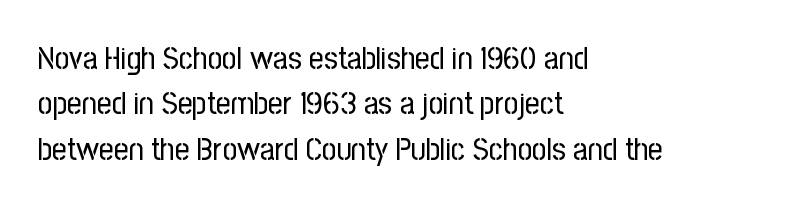
{"serif": "no", "italic": "no", "bold": "no", "weight": "regular", "width": "condensed", "stroke_contrast": "low", "x_height": "medium", "monospaced": "no", "underline": "no", "align": "left", "line_spacing": "normal", "line_spacing_ratio": 1.42, "letter_spacing": "normal", "letter_spacing_em": 0.0, "glyph_px": 32}
